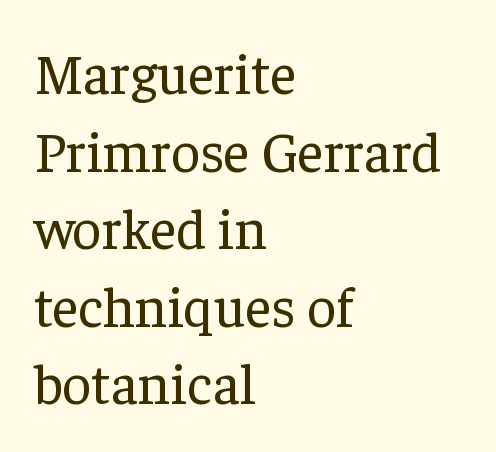
Q: Is the text bold? A: No.
Q: Is the text italic (slanted)? A: No, it is upright.
Q: Is the typeface a serif or a sans-serif typeface? A: Serif.
Q: Is the text underlined? A: No.
Q: How is the paragraph aligned? A: Left-aligned.
Q: Is the spacing between letters normal or unusually wide? A: Normal.
Q: Is the spacing between lines tight, normal or loose? A: Normal.
Q: Width (condensed, normal, or wide)? A: Normal.
Q: Stroke contrast? A: Low.
Q: x-height? A: Medium.
Q: Monospaced? A: No.
